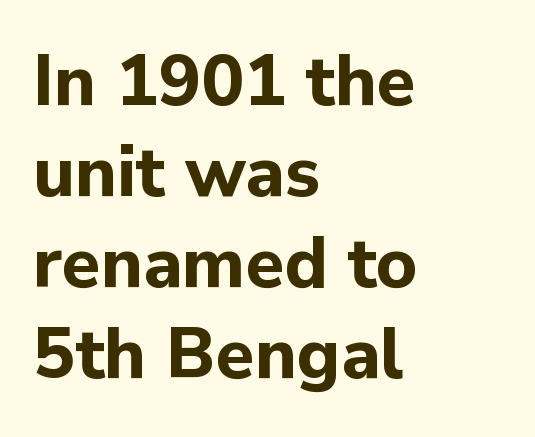
Q: Is the text bold? A: Yes.
Q: Is the text italic (slanted)? A: No, it is upright.
Q: Is the typeface a serif or a sans-serif typeface? A: Sans-serif.
Q: Is the text underlined? A: No.
Q: How is the paragraph aligned? A: Left-aligned.
Q: Is the spacing between letters normal or unusually wide? A: Normal.
Q: Is the spacing between lines tight, normal or loose? A: Normal.
Q: Width (condensed, normal, or wide)? A: Normal.
Q: Stroke contrast? A: Low.
Q: x-height? A: Medium.
Q: Monospaced? A: No.
